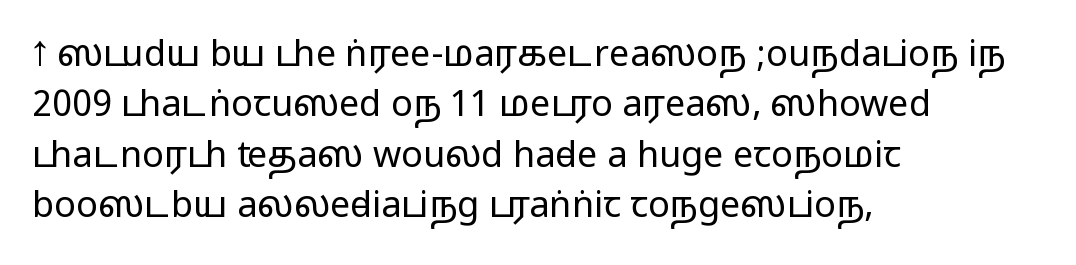
Q: Is the text italic (slanted)? A: No, it is upright.
Q: Is the typeface a serif or a sans-serif typeface? A: Sans-serif.
Q: Is the text underlined? A: No.
Q: How is the paragraph aligned? A: Left-aligned.
Q: Is the spacing between letters normal or unusually wide? A: Normal.
Q: Is the spacing between lines tight, normal or loose? A: Normal.
Q: Width (condensed, normal, or wide)? A: Wide.
Q: Stroke contrast? A: Medium.
Q: Monospaced? A: No.
